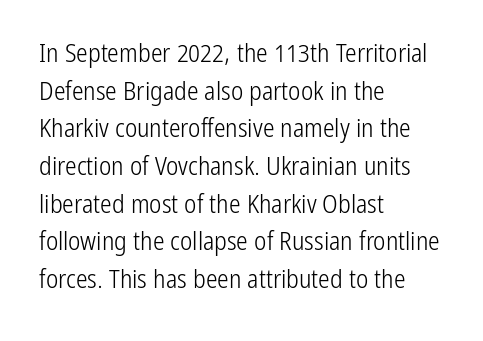
Q: Is the text bold? A: No.
Q: Is the text italic (slanted)? A: No, it is upright.
Q: Is the text underlined? A: No.
Q: How is the paragraph aligned? A: Left-aligned.
Q: Is the spacing between letters normal or unusually wide? A: Normal.
Q: Is the spacing between lines tight, normal or loose? A: Normal.
